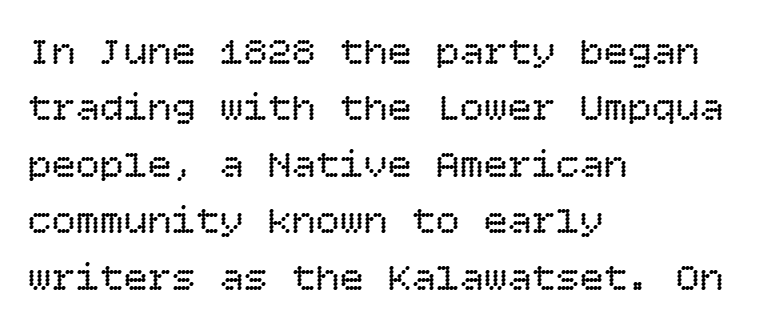
The image shows 40 px regular-weight type, upright; set left-aligned, normal line spacing (1.41x), normal letter spacing, not underlined; low stroke contrast and a large x-height.
